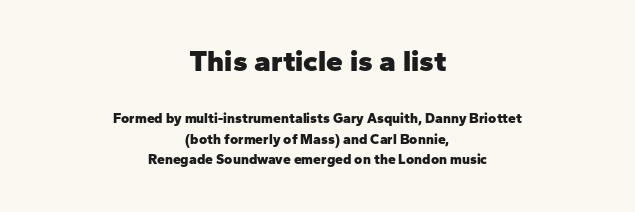
{"serif": "no", "italic": "no", "bold": "yes", "weight": "heavy", "width": "normal", "stroke_contrast": "low", "x_height": "medium", "monospaced": "no", "underline": "no", "align": "center", "line_spacing": "normal", "line_spacing_ratio": 1.45, "letter_spacing": "normal", "letter_spacing_em": 0.0, "larger_block": "first", "size_ratio": 2.14, "glyph_px": 30}
